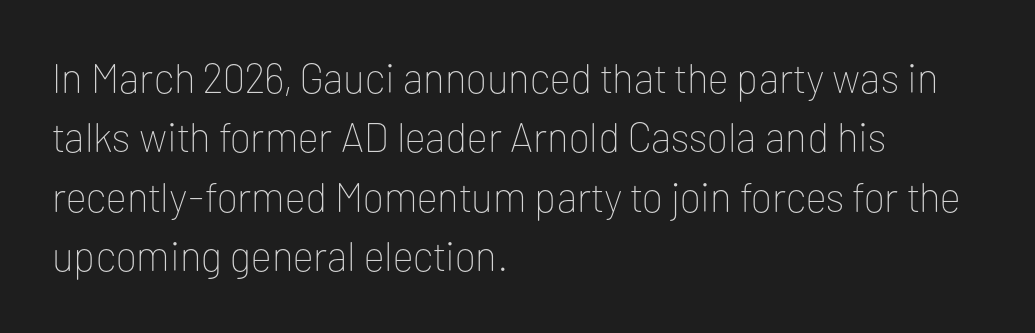
{"serif": "no", "italic": "no", "bold": "no", "weight": "thin", "width": "normal", "stroke_contrast": "low", "x_height": "medium", "monospaced": "no", "underline": "no", "align": "left", "line_spacing": "normal", "line_spacing_ratio": 1.45, "letter_spacing": "normal", "letter_spacing_em": 0.0, "glyph_px": 41}
